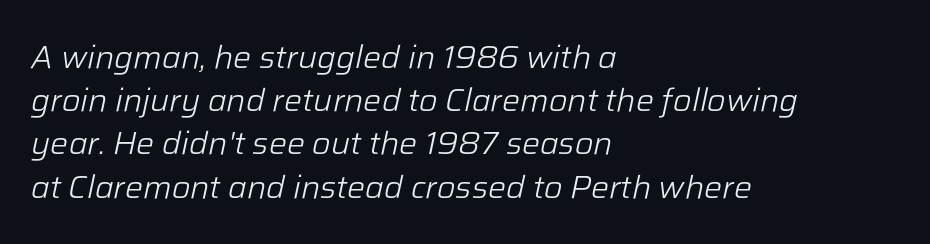
{"italic": "yes", "lean": "right", "slant_degrees": 12, "bold": "no", "weight": "light", "width": "normal", "stroke_contrast": "low", "x_height": "medium", "monospaced": "no", "underline": "no", "align": "left", "line_spacing": "normal", "line_spacing_ratio": 1.35, "letter_spacing": "normal", "letter_spacing_em": 0.0, "glyph_px": 32}
